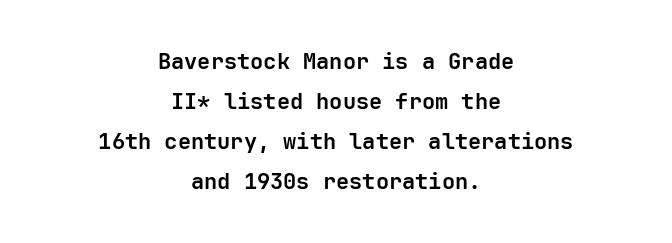
How heavy is the stroke? Heavy — this is a bold. Students, note that the glyphs here touch the page at normal intervals. The letters stand straight up with perfectly vertical stems. Descenders are the only things crossing below the line.
